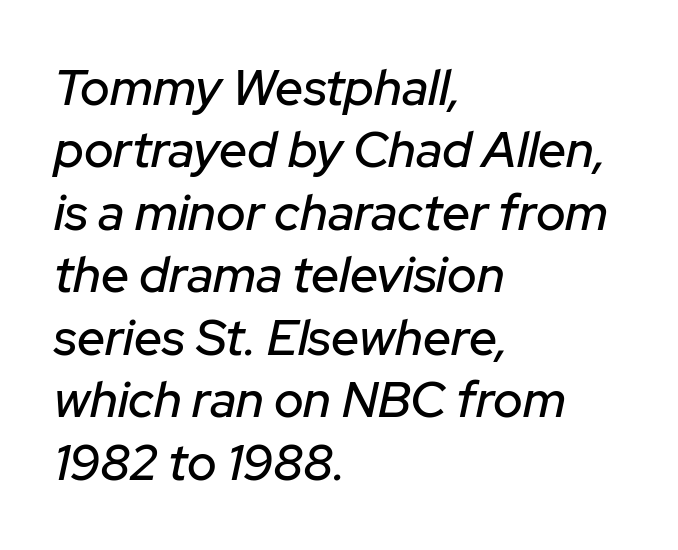
The image shows 50 px text type, italic (leaning right); set left-aligned, normal line spacing (1.25x), normal letter spacing, not underlined; low stroke contrast and a medium x-height.
